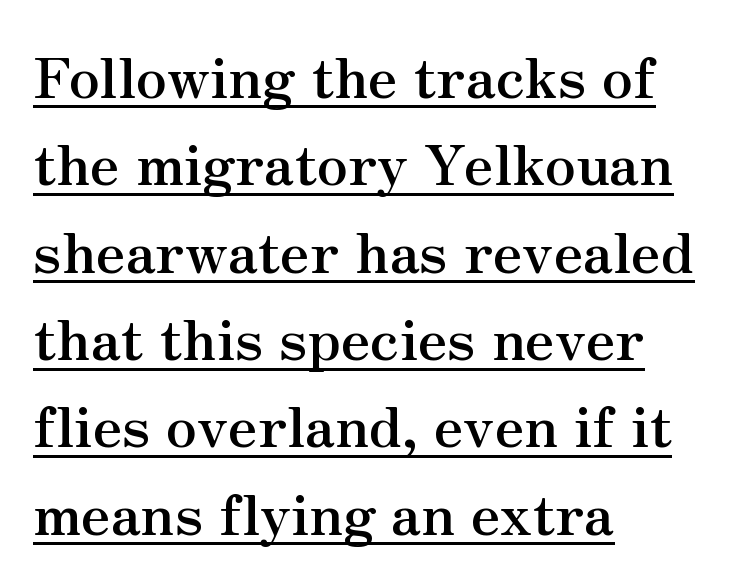
Q: Is the text bold? A: Yes.
Q: Is the text italic (slanted)? A: No, it is upright.
Q: Is the typeface a serif or a sans-serif typeface? A: Serif.
Q: Is the text underlined? A: Yes.
Q: How is the paragraph aligned? A: Left-aligned.
Q: Is the spacing between letters normal or unusually wide? A: Normal.
Q: Is the spacing between lines tight, normal or loose? A: Normal.
Q: Width (condensed, normal, or wide)? A: Normal.
Q: Stroke contrast? A: Medium.
Q: x-height? A: Small.
Q: Monospaced? A: No.
